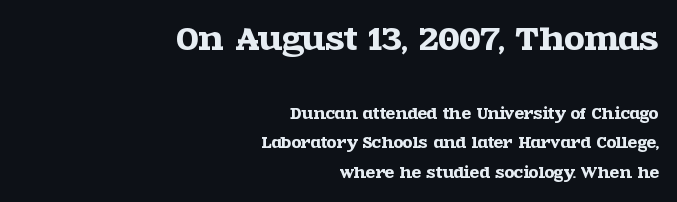
Q: Is the text italic (slanted)? A: No, it is upright.
Q: Is the typeface a serif or a sans-serif typeface? A: Serif.
Q: Is the text underlined? A: No.
Q: How is the paragraph aligned? A: Right-aligned.
Q: Is the spacing between letters normal or unusually wide? A: Normal.
Q: Is the spacing between lines tight, normal or loose? A: Loose.
Q: Which block of text is set in a larger size, the first (top) or the second (bottom)? A: The first (top) one.
Q: Width (condensed, normal, or wide)? A: Wide.
Q: x-height? A: Large.
Q: Monospaced? A: No.
